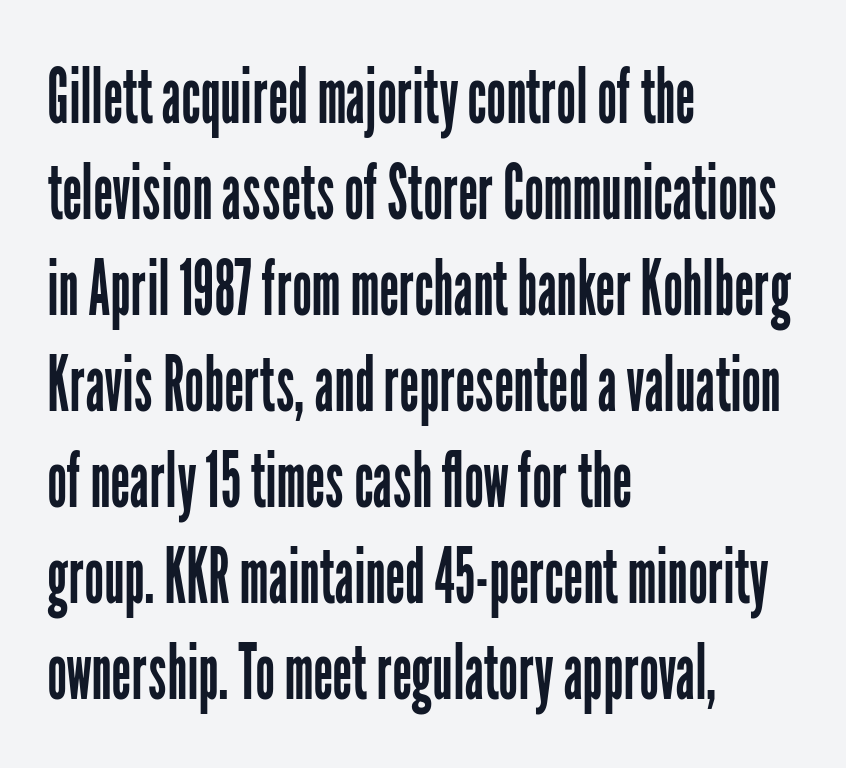
{"serif": "no", "italic": "no", "bold": "no", "weight": "regular", "width": "condensed", "stroke_contrast": "low", "x_height": "medium", "monospaced": "no", "underline": "no", "align": "left", "line_spacing_ratio": 1.23, "letter_spacing": "normal", "letter_spacing_em": 0.0, "glyph_px": 78}
